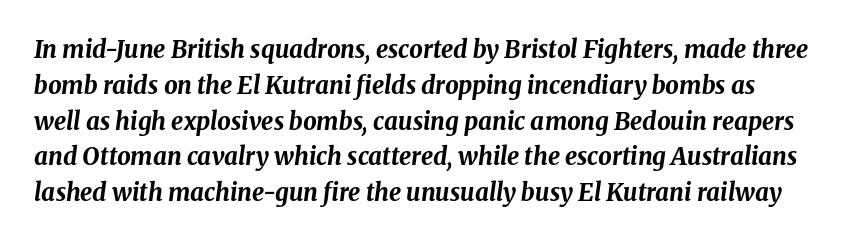
{"italic": "yes", "lean": "right", "slant_degrees": 8, "bold": "yes", "underline": "no", "line_spacing": "normal", "line_spacing_ratio": 1.49, "letter_spacing": "normal", "letter_spacing_em": 0.0, "glyph_px": 24}
